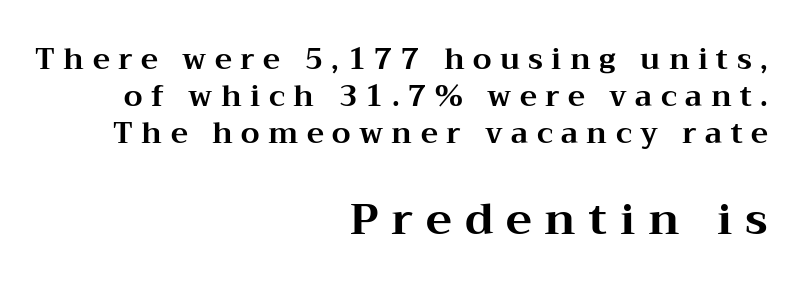
Q: Is the text bold? A: Yes.
Q: Is the text italic (slanted)? A: No, it is upright.
Q: Is the typeface a serif or a sans-serif typeface? A: Serif.
Q: Is the text underlined? A: No.
Q: How is the paragraph aligned? A: Right-aligned.
Q: Is the spacing between letters normal or unusually wide? A: Unusually wide.
Q: Is the spacing between lines tight, normal or loose? A: Normal.
Q: Which block of text is set in a larger size, the first (top) or the second (bottom)? A: The second (bottom) one.
Q: Width (condensed, normal, or wide)? A: Wide.
Q: Stroke contrast? A: Medium.
Q: x-height? A: Medium.
Q: Monospaced? A: No.
